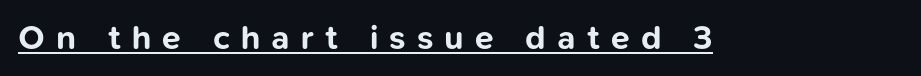
The image shows 34 px bold sans-serif type, upright; set unusually wide letter spacing (+0.33 em), underlined; low stroke contrast and a medium x-height.
